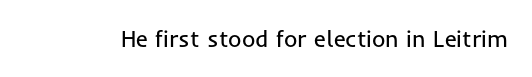
{"italic": "no", "bold": "no", "underline": "no", "letter_spacing": "normal", "letter_spacing_em": 0.0, "glyph_px": 23}
